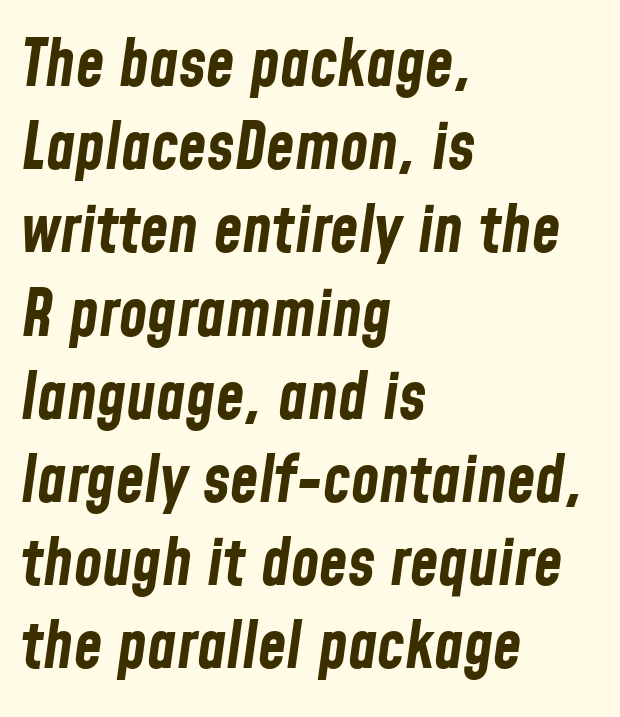
{"italic": "yes", "lean": "right", "slant_degrees": 8, "bold": "yes", "weight": "bold", "width": "condensed", "stroke_contrast": "low", "x_height": "medium", "monospaced": "no", "underline": "no", "align": "left", "line_spacing": "normal", "line_spacing_ratio": 1.28, "letter_spacing": "normal", "letter_spacing_em": 0.0, "glyph_px": 65}
